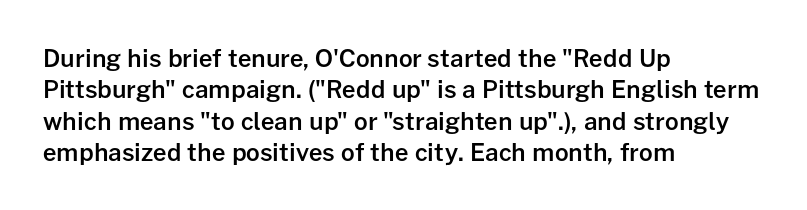
{"italic": "no", "bold": "semi", "underline": "no", "align": "left", "line_spacing": "normal", "line_spacing_ratio": 1.31, "letter_spacing": "normal", "letter_spacing_em": 0.0, "glyph_px": 24}
